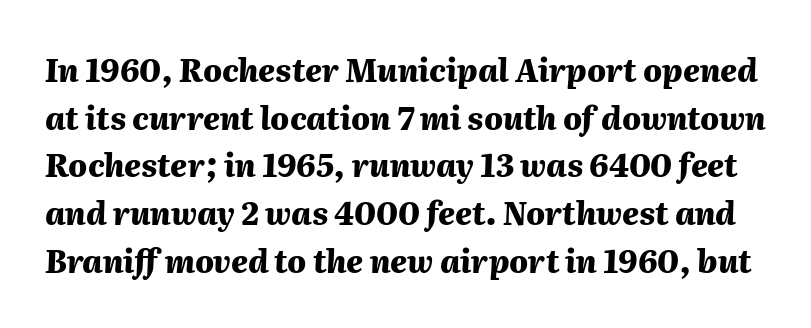
The image shows 31 px heavy type, italic (leaning right); set normal line spacing (1.54x), normal letter spacing, not underlined; medium stroke contrast and a medium x-height.
